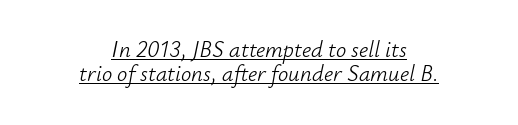
If you measured baseline to baseline, you'd find a short distance. The weight tops out at a normal text grade. The letterforms sit shoulder to shoulder at normal distance. The typesetter has applied underlining to the passage shown. The typesetter chose a symmetrical, centered arrangement here. The letters are slanted; this is an italic face.
